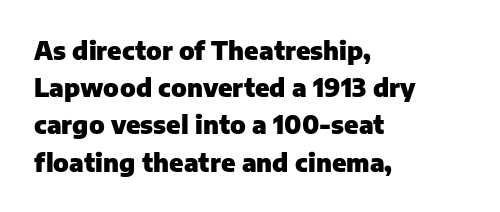
Q: Is the text bold? A: Yes.
Q: Is the text italic (slanted)? A: No, it is upright.
Q: Is the text underlined? A: No.
Q: How is the paragraph aligned? A: Left-aligned.
Q: Is the spacing between letters normal or unusually wide? A: Normal.
Q: Is the spacing between lines tight, normal or loose? A: Normal.
